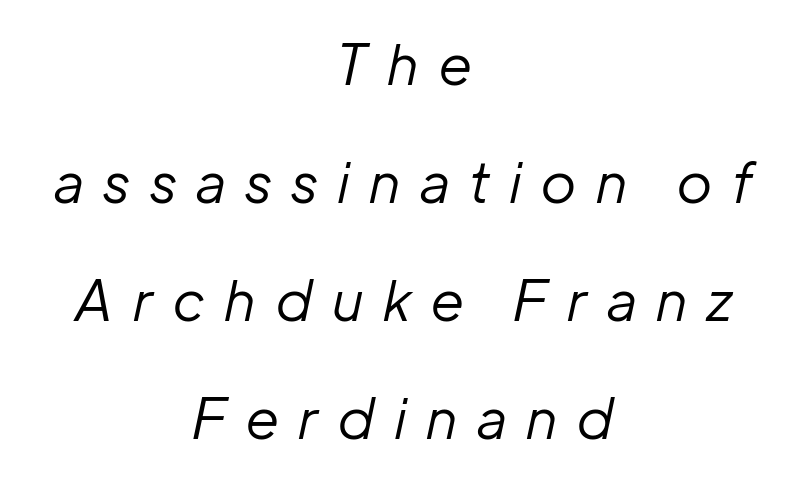
The image shows 56 px regular-weight type, italic (leaning right); set centered, loose line spacing (2.11x), unusually wide letter spacing (+0.36 em), not underlined; low stroke contrast and a medium x-height.
